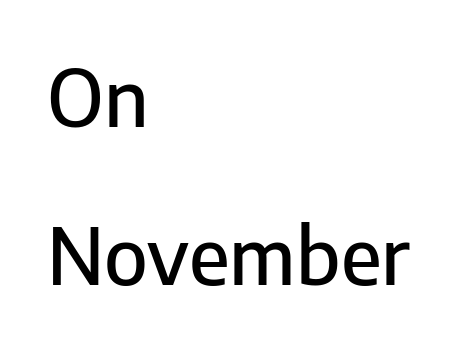
The image shows 77 px sans-serif type, upright; set left-aligned, loose line spacing (2.05x), normal letter spacing, not underlined; low stroke contrast and a medium x-height.
